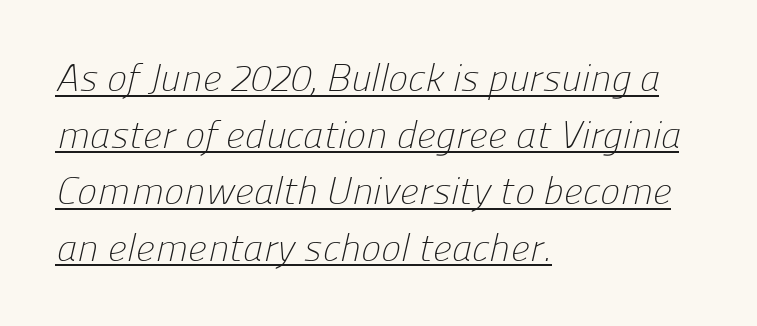
The image shows 38 px light sans-serif type; set left-aligned, normal line spacing (1.49x), normal letter spacing, underlined; low stroke contrast and a medium x-height.
